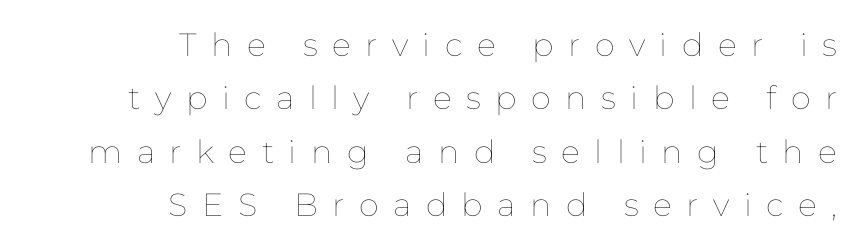
{"italic": "no", "bold": "no", "weight": "thin", "width": "normal", "stroke_contrast": "low", "x_height": "medium", "monospaced": "no", "underline": "no", "align": "right", "line_spacing": "normal", "line_spacing_ratio": 1.67, "letter_spacing": "wide", "letter_spacing_em": 0.45, "glyph_px": 32}
